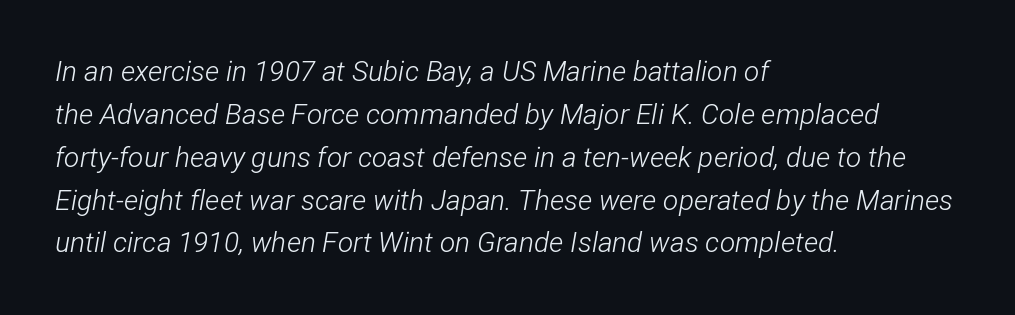
The image shows 28 px light, condensed type, italic (leaning right); set left-aligned, normal line spacing (1.53x), normal letter spacing, not underlined; low stroke contrast and a medium x-height.
